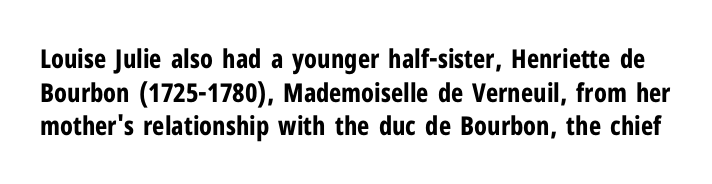
{"italic": "no", "bold": "yes", "underline": "no", "line_spacing": "normal", "line_spacing_ratio": 1.29, "letter_spacing": "normal", "letter_spacing_em": 0.0, "glyph_px": 26}
